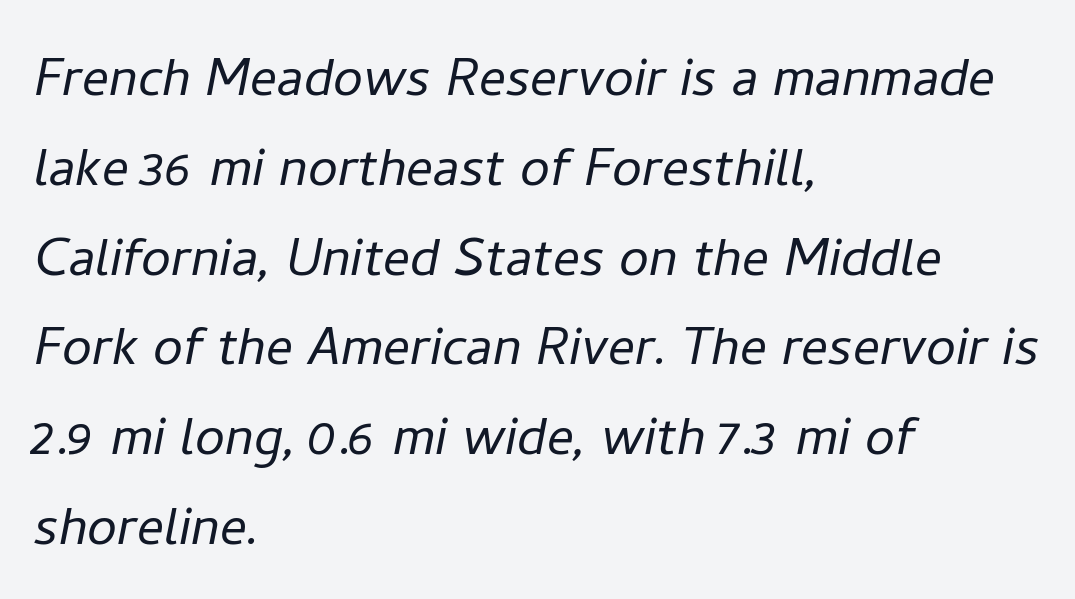
Students, note that the glyphs here touch the page at normal intervals. Caption: face not bold, strokes unweighted. Each letter keeps its own natural width here, so spacing adapts to shape. Each new line begins a customary step beneath the previous one. In CSS terms this would be text-align: left.
